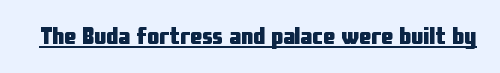
Students, observe the line beneath the letters — that is underlining. Upright lettering throughout. Summary of weight: heavy, a full bold. Here the glyphs are tracked normally, forming tight word shapes.
